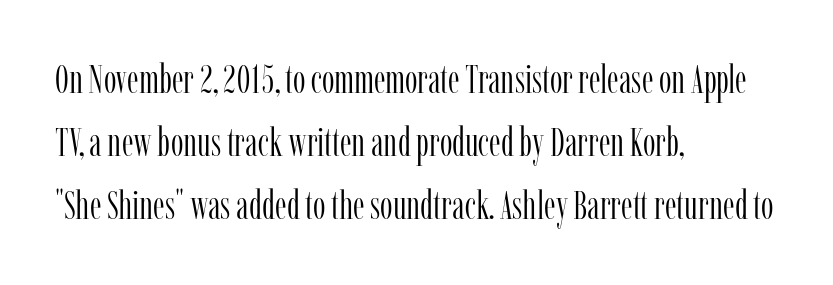
The image shows 40 px light, condensed serif type, upright; set left-aligned, normal line spacing (1.58x), normal letter spacing, not underlined; low stroke contrast and a medium x-height.
